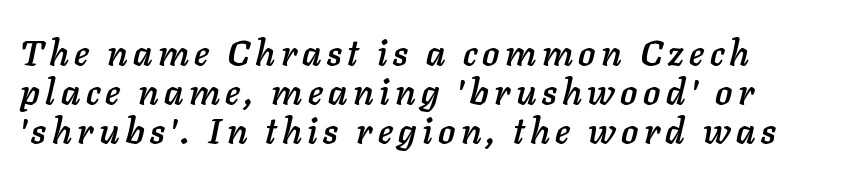
{"italic": "yes", "lean": "right", "slant_degrees": 11, "width": "normal", "stroke_contrast": "low", "x_height": "medium", "monospaced": "no", "underline": "no", "align": "left", "line_spacing": "tight", "line_spacing_ratio": 1.08, "glyph_px": 36}
